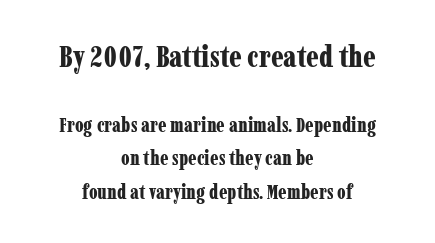
{"serif": "yes", "italic": "no", "bold": "yes", "weight": "bold", "width": "condensed", "stroke_contrast": "low", "x_height": "medium", "monospaced": "no", "underline": "no", "align": "center", "line_spacing": "normal", "line_spacing_ratio": 1.69, "letter_spacing": "normal", "letter_spacing_em": 0.0, "larger_block": "first", "size_ratio": 1.5, "glyph_px": 30}
